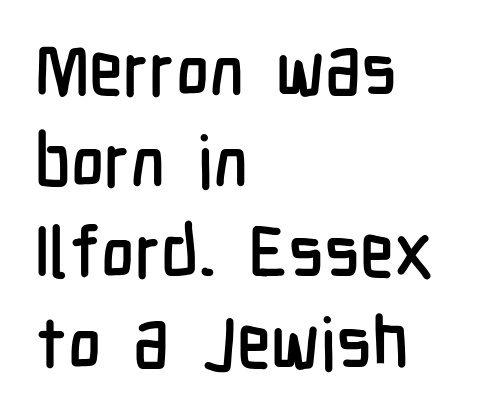
Notice how the stems are strictly vertical — no italics here. This rendering features lettering with no underline. The ragged edge is on the right, which tells us the setting is flush left. A sans-serif font was chosen for this passage.
